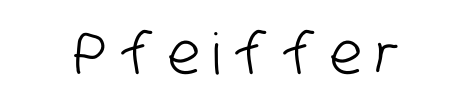
I'd call this a sans setting — the letters go barefoot. Think of a printed novel: that variable character pitch is what you see here. The area under the type is left untouched. Here the glyphs are tracked loosely, breaking word shapes into spaced letters.
